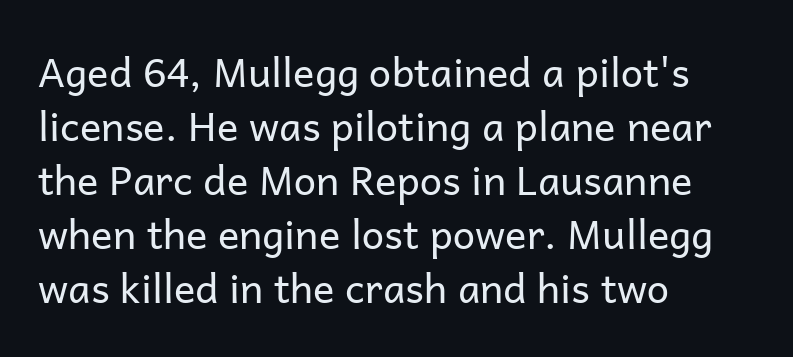
Each word holds together tightly as a unit, with standard inter-letter gaps. The rendering uses natural spacing where letterforms have individual widths. No chunkiness to these letters — they're not bold. This sample is left-justified, so line endings fall wherever the words run out.
